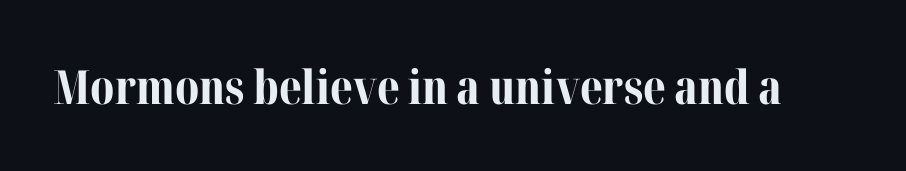
The image shows 47 px bold serif type, upright; set normal letter spacing, not underlined; medium stroke contrast and a medium x-height.
